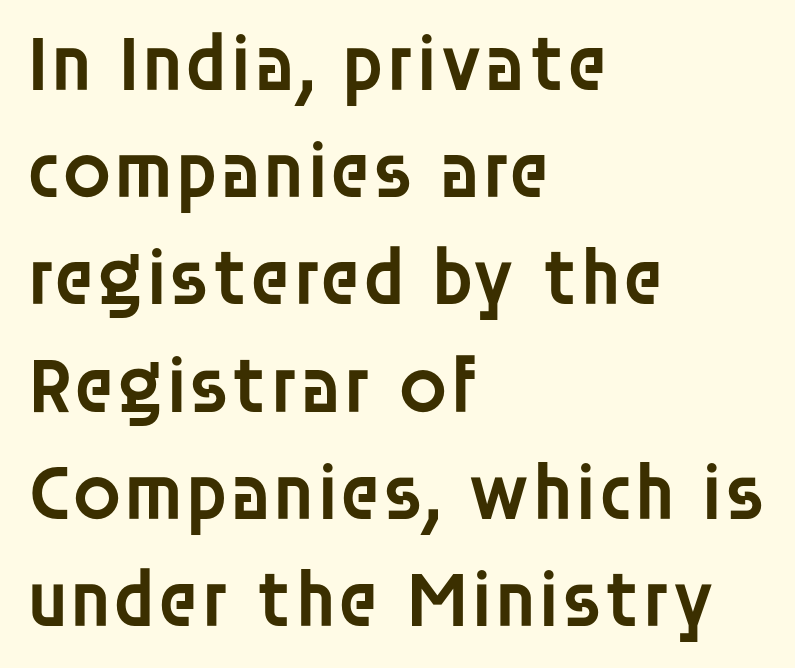
{"serif": "no", "italic": "no", "bold": "semi", "weight": "semibold", "width": "normal", "stroke_contrast": "low", "x_height": "large", "monospaced": "no", "underline": "no", "align": "left", "line_spacing": "normal", "line_spacing_ratio": 1.34, "letter_spacing": "normal", "letter_spacing_em": 0.0, "glyph_px": 80}
